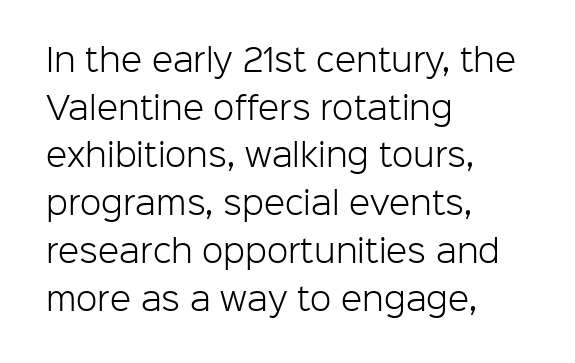
The image shows 31 px light sans-serif type, upright; set left-aligned, normal line spacing (1.54x), normal letter spacing, not underlined; low stroke contrast and a medium x-height.
